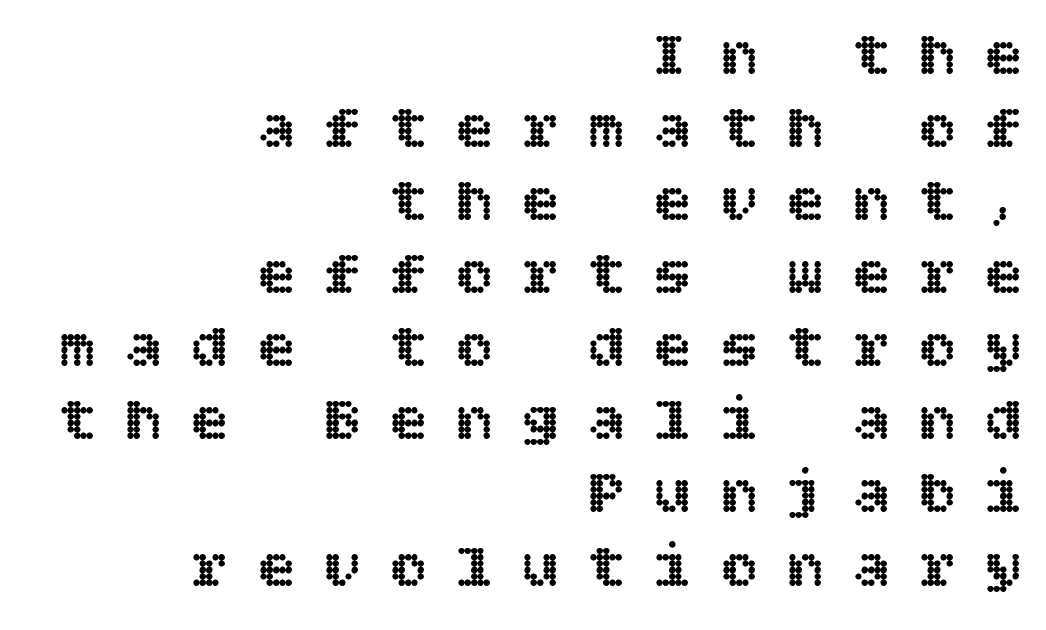
The image shows 63 px text type, upright; set right-aligned, line spacing 1.16x, unusually wide letter spacing (+0.45 em), not underlined; a large x-height.
